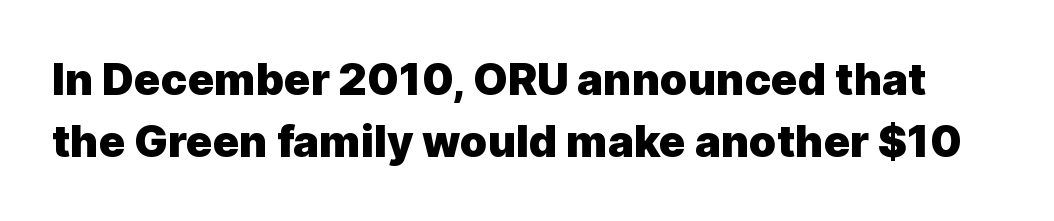
Q: Is the text bold? A: Yes.
Q: Is the text italic (slanted)? A: No, it is upright.
Q: Is the typeface a serif or a sans-serif typeface? A: Sans-serif.
Q: Is the text underlined? A: No.
Q: Is the spacing between letters normal or unusually wide? A: Normal.
Q: Is the spacing between lines tight, normal or loose? A: Normal.
Q: Width (condensed, normal, or wide)? A: Normal.
Q: x-height? A: Medium.
Q: Monospaced? A: No.
